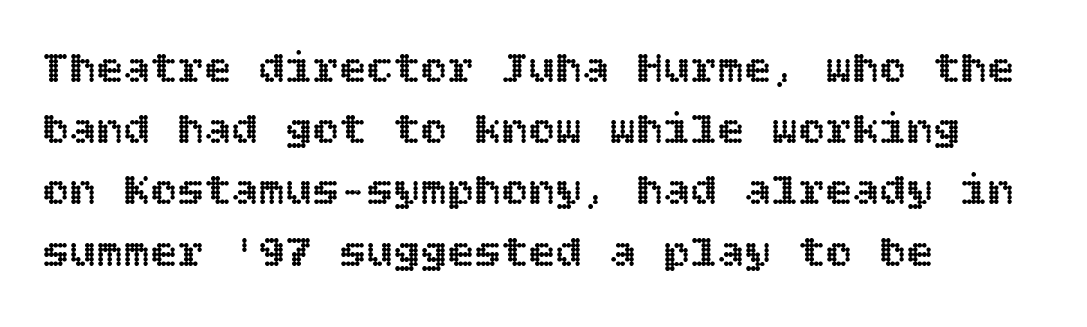
The image shows 45 px text type, upright; set left-aligned, normal line spacing (1.36x), normal letter spacing, not underlined; a large x-height.
